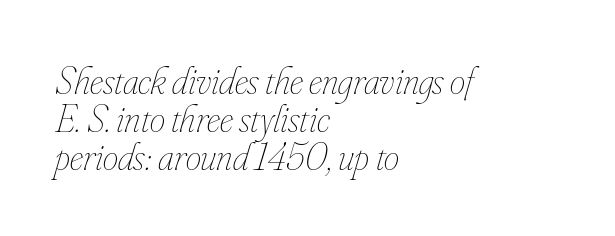
The image shows 39 px thin, condensed type, italic (leaning right); set left-aligned, tight line spacing (0.98x), normal letter spacing, not underlined; low stroke contrast and a small x-height.
